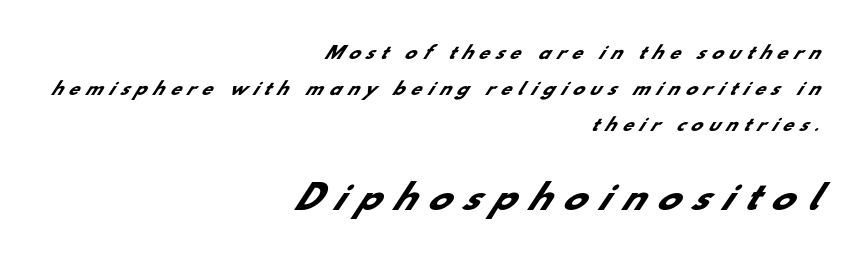
{"serif": "no", "bold": "yes", "weight": "heavy", "width": "normal", "stroke_contrast": "low", "x_height": "small", "monospaced": "no", "underline": "no", "align": "right", "line_spacing": "loose", "line_spacing_ratio": 2.13, "letter_spacing": "wide", "letter_spacing_em": 0.37, "larger_block": "second", "size_ratio": 2.0, "glyph_px": 34}
